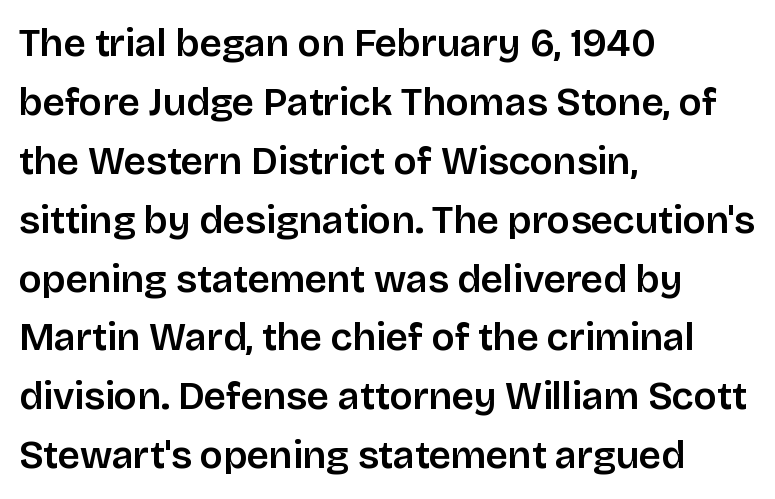
The image shows 39 px sans-serif type, upright; set left-aligned, normal line spacing (1.51x), normal letter spacing, not underlined; low stroke contrast and a large x-height.
